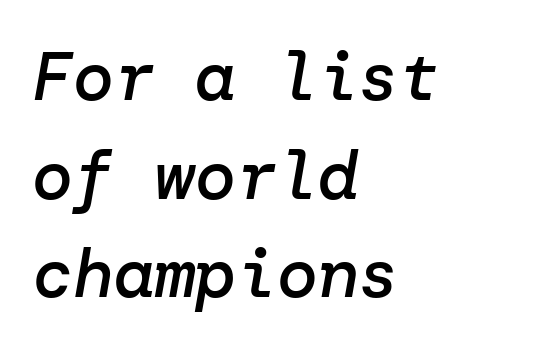
The image shows 68 px semibold type, italic (leaning right); set left-aligned, normal line spacing (1.45x), normal letter spacing, not underlined; low stroke contrast and a medium x-height.
